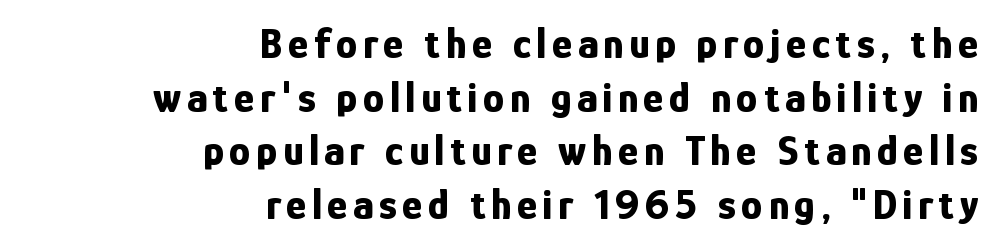
The image shows 43 px bold, condensed sans-serif type, upright; set right-aligned, normal line spacing (1.25x), not underlined; low stroke contrast and a medium x-height.
